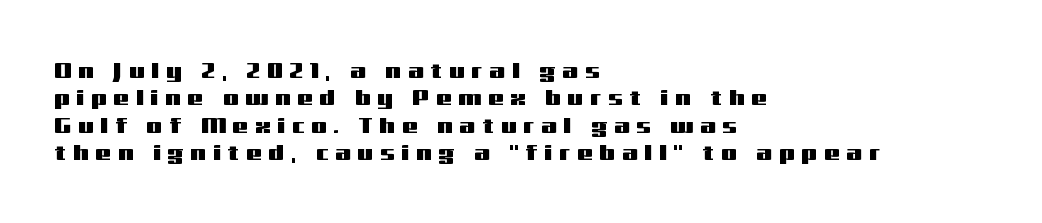
The image shows 22 px text type, upright; set left-aligned, line spacing 1.24x, unusually wide letter spacing (+0.32 em), not underlined.
